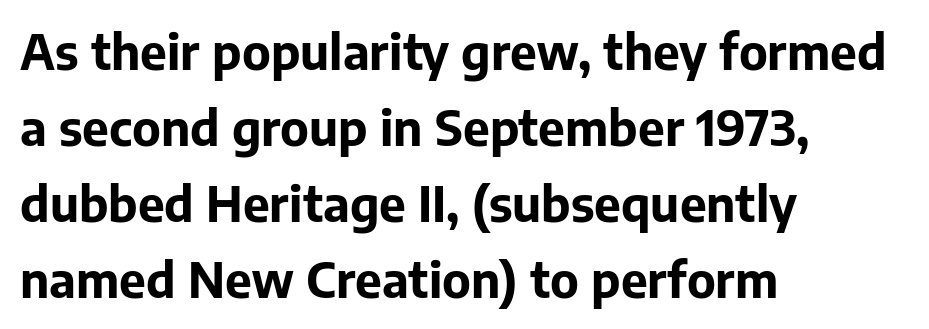
Q: Is the text bold? A: Yes.
Q: Is the text italic (slanted)? A: No, it is upright.
Q: Is the typeface a serif or a sans-serif typeface? A: Sans-serif.
Q: Is the text underlined? A: No.
Q: How is the paragraph aligned? A: Left-aligned.
Q: Is the spacing between letters normal or unusually wide? A: Normal.
Q: Is the spacing between lines tight, normal or loose? A: Normal.
Q: Width (condensed, normal, or wide)? A: Normal.
Q: Stroke contrast? A: Low.
Q: x-height? A: Medium.
Q: Monospaced? A: No.
